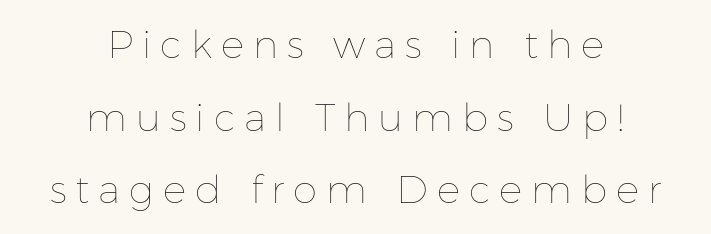
{"italic": "no", "bold": "no", "weight": "thin", "width": "normal", "stroke_contrast": "low", "x_height": "medium", "monospaced": "no", "underline": "no", "align": "center", "line_spacing_ratio": 1.86, "letter_spacing": "wide", "letter_spacing_em": 0.23, "glyph_px": 39}
